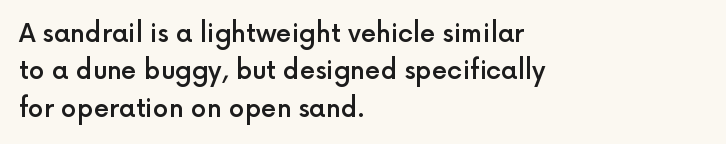
{"italic": "no", "bold": "semi", "underline": "no", "align": "left", "line_spacing": "normal", "line_spacing_ratio": 1.5, "letter_spacing": "normal", "letter_spacing_em": 0.0, "glyph_px": 25}
